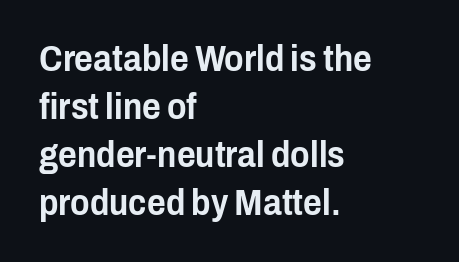
The image shows 36 px condensed sans-serif type, upright; set left-aligned, normal line spacing (1.33x), normal letter spacing, not underlined; low stroke contrast and a medium x-height.
